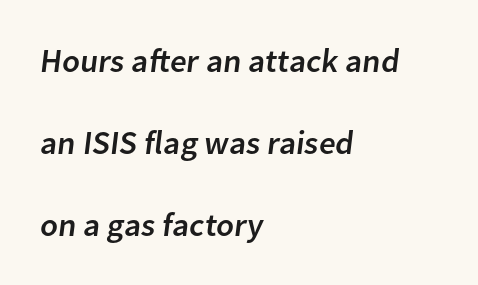
The image shows 33 px sans-serif type; set left-aligned, loose line spacing (2.48x), normal letter spacing, not underlined; low stroke contrast and a medium x-height.
